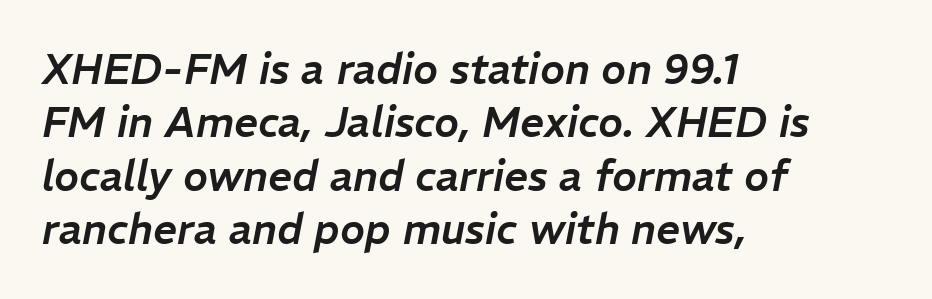
Q: Is the text italic (slanted)? A: Yes, it leans right by about 11 degrees.
Q: Is the text underlined? A: No.
Q: How is the paragraph aligned? A: Left-aligned.
Q: Is the spacing between letters normal or unusually wide? A: Normal.
Q: Is the spacing between lines tight, normal or loose? A: Normal.
Q: Width (condensed, normal, or wide)? A: Normal.
Q: Stroke contrast? A: Low.
Q: x-height? A: Medium.
Q: Monospaced? A: No.
